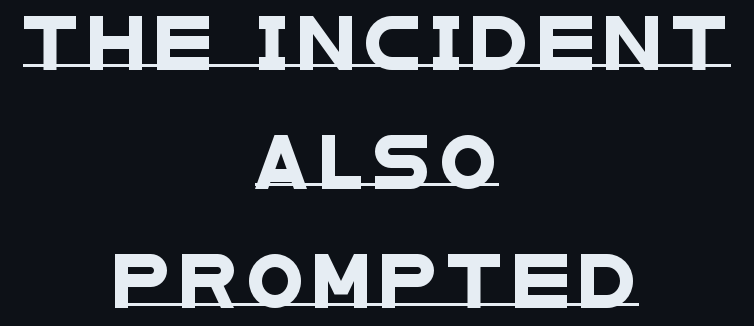
Serifs: no, the terminals of the letterforms are clean. This sample trades compactness for vertical openness between lines. Underlined type. The letters advance in unequal steps, a hallmark of proportional type. One-word summary of the alignment: center.
